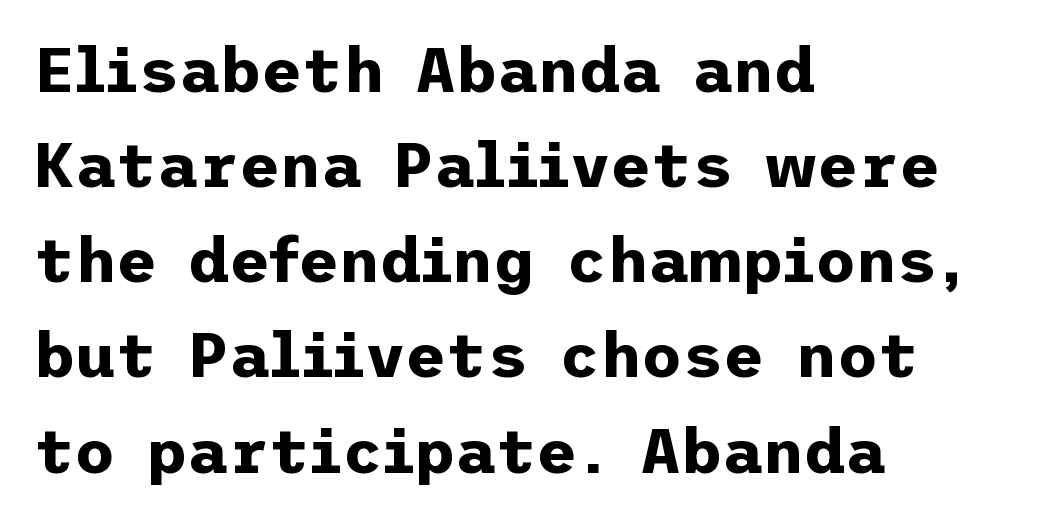
Between one letter and the next there's only the usual sliver of space. The words here are not underlined. Regarding leading, the lines here are spaced in the standard way. When letters stand straight like this, we call the style roman or upright. Summary of weight: heavy, a full bold. I'd call this a sans setting — the letters go barefoot.
